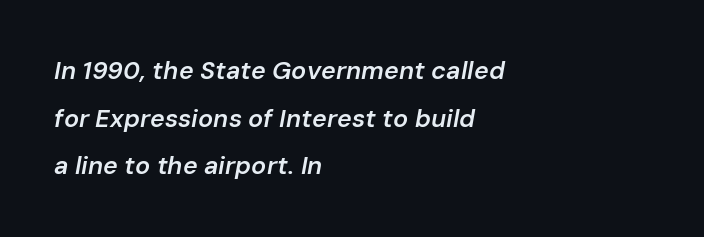
Q: Is the text bold? A: Semi-bold.
Q: Is the text italic (slanted)? A: Yes, it leans right by about 10 degrees.
Q: Is the text underlined? A: No.
Q: How is the paragraph aligned? A: Left-aligned.
Q: Is the spacing between letters normal or unusually wide? A: Normal.
Q: Is the spacing between lines tight, normal or loose? A: Loose.
